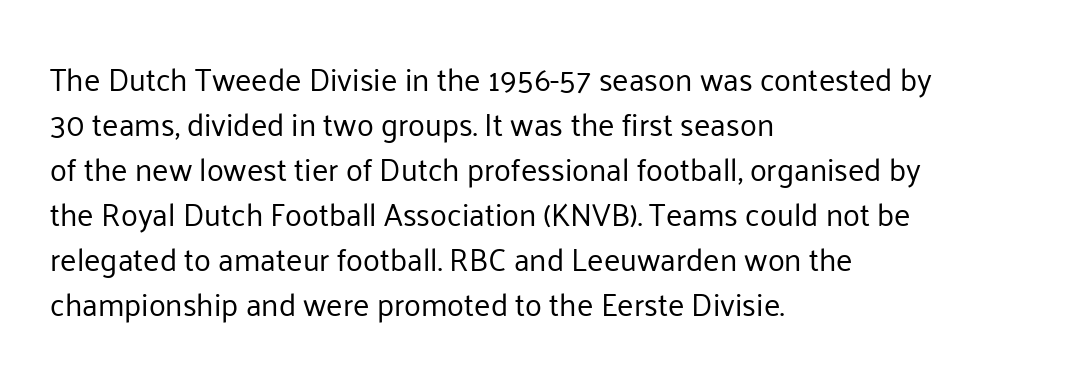
The image shows 31 px regular-weight sans-serif type, upright; set left-aligned, normal line spacing (1.45x), normal letter spacing, not underlined; low stroke contrast and a medium x-height.
